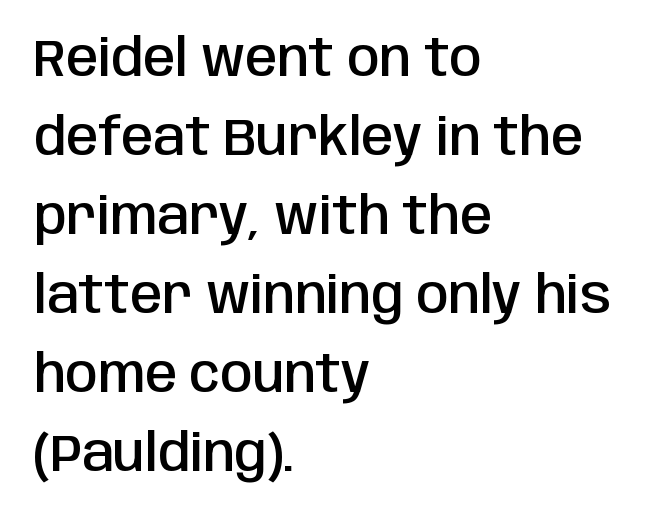
The rendering uses natural spacing where letterforms have individual widths. The type sits square on the baseline with zero lean. Teacher's note: observe the even left margin — that is flush-left alignment. Stroke thickness is moderately raised; the sample reads as semibold. Does extra space separate the letters? No, they use regular spacing. Check the space under the baseline: it is left empty.
